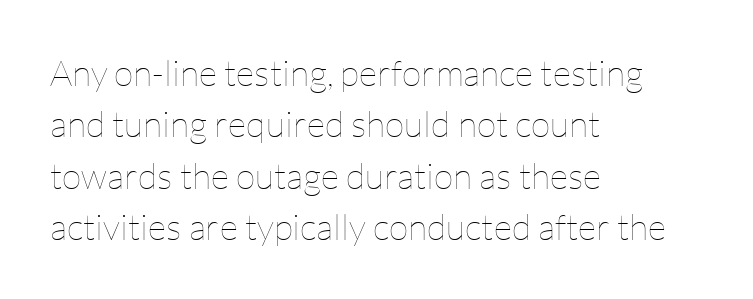
{"italic": "no", "bold": "no", "weight": "thin", "width": "normal", "stroke_contrast": "low", "x_height": "medium", "monospaced": "no", "underline": "no", "align": "left", "line_spacing": "normal", "line_spacing_ratio": 1.43, "letter_spacing": "normal", "letter_spacing_em": 0.0, "glyph_px": 36}
